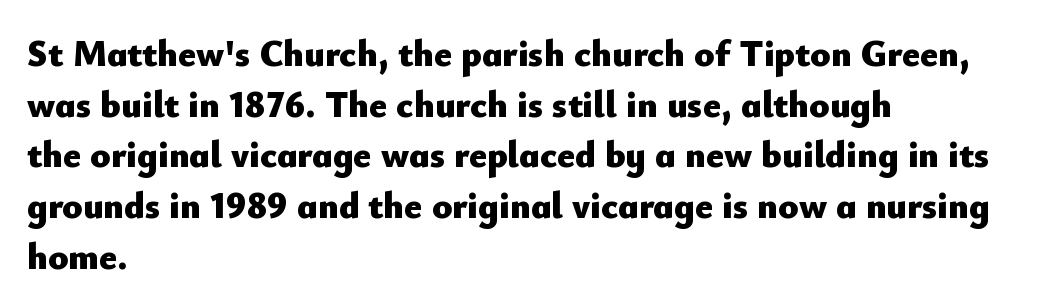
Q: Is the text bold? A: Yes.
Q: Is the text italic (slanted)? A: No, it is upright.
Q: Is the typeface a serif or a sans-serif typeface? A: Sans-serif.
Q: Is the text underlined? A: No.
Q: How is the paragraph aligned? A: Left-aligned.
Q: Is the spacing between letters normal or unusually wide? A: Normal.
Q: Is the spacing between lines tight, normal or loose? A: Normal.
Q: Width (condensed, normal, or wide)? A: Normal.
Q: Stroke contrast? A: Low.
Q: x-height? A: Small.
Q: Monospaced? A: No.
